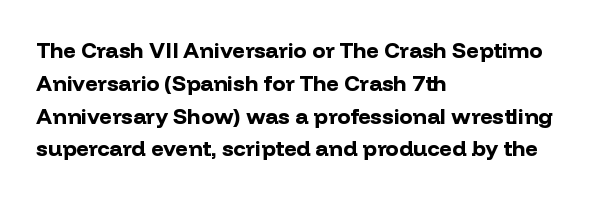
The image shows 22 px bold type, upright; set left-aligned, normal line spacing (1.49x), normal letter spacing, not underlined.
